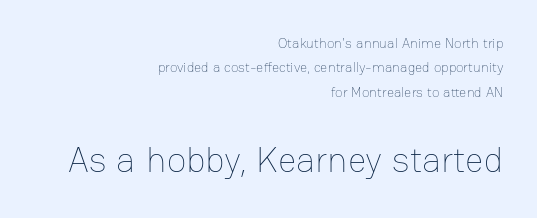
The image shows 36 px thin type, upright; set right-aligned, line spacing 1.75x, normal letter spacing, not underlined; the second (bottom) block is 2.57x larger; low stroke contrast and a medium x-height.
